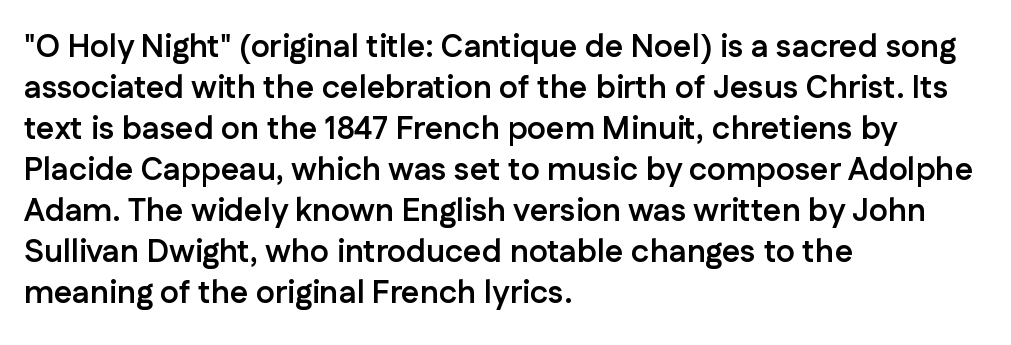
Q: Is the text bold? A: Yes.
Q: Is the text italic (slanted)? A: No, it is upright.
Q: Is the typeface a serif or a sans-serif typeface? A: Sans-serif.
Q: Is the text underlined? A: No.
Q: How is the paragraph aligned? A: Left-aligned.
Q: Is the spacing between letters normal or unusually wide? A: Normal.
Q: Is the spacing between lines tight, normal or loose? A: Normal.
Q: Width (condensed, normal, or wide)? A: Normal.
Q: Stroke contrast? A: Low.
Q: x-height? A: Medium.
Q: Monospaced? A: No.
